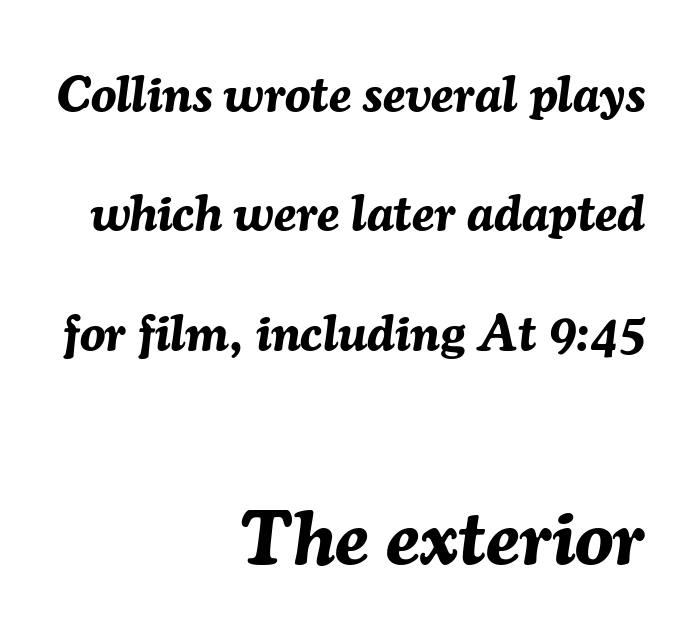
What's the leading like? Stretched, with rows far apart. Each word holds together tightly as a unit, with standard inter-letter gaps. Compared with ordinary roman type, these characters are visibly tilted. A bare baseline throughout the passage. A typesetter would call this proportional, since set widths differ per character. Reading down the block, your eye finds every line finishing at a fixed right position.
